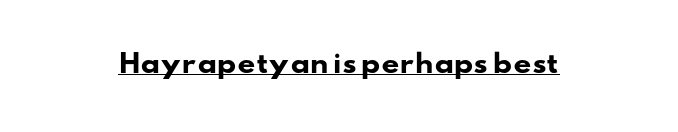
Q: Is the text bold? A: Yes.
Q: Is the text underlined? A: Yes.
Q: Is the spacing between letters normal or unusually wide? A: Normal.
